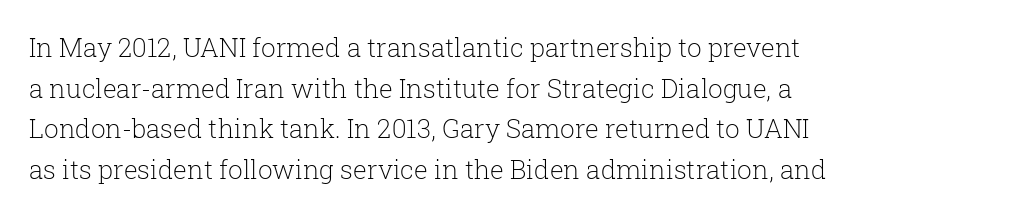
Q: Is the text bold? A: No.
Q: Is the text italic (slanted)? A: No, it is upright.
Q: Is the text underlined? A: No.
Q: How is the paragraph aligned? A: Left-aligned.
Q: Is the spacing between letters normal or unusually wide? A: Normal.
Q: Is the spacing between lines tight, normal or loose? A: Normal.
